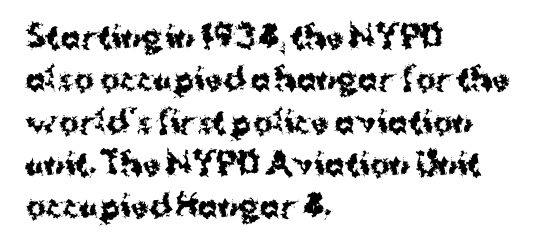
Q: Is the text bold? A: Yes.
Q: Is the text italic (slanted)? A: No, it is upright.
Q: Is the typeface a serif or a sans-serif typeface? A: Sans-serif.
Q: Is the text underlined? A: No.
Q: How is the paragraph aligned? A: Left-aligned.
Q: Is the spacing between letters normal or unusually wide? A: Normal.
Q: Is the spacing between lines tight, normal or loose? A: Normal.
Q: Width (condensed, normal, or wide)? A: Normal.
Q: Stroke contrast? A: Medium.
Q: x-height? A: Medium.
Q: Monospaced? A: No.
